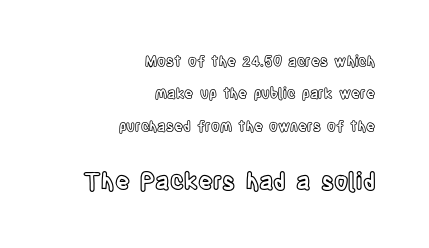
Bigger letters appear in the bottom chunk; the top chunk is reduced. A typesetter would call this zero additional tracking. The line-height multiplier appears high, well above default. Words float on clear page, feet unadorned.
